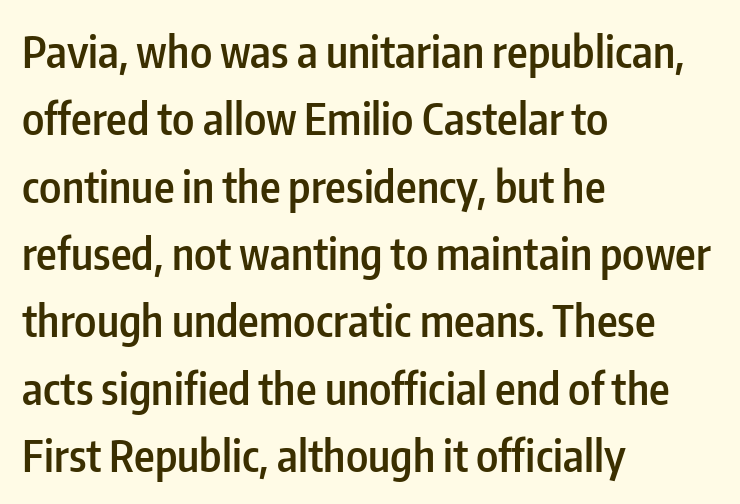
{"serif": "no", "italic": "no", "bold": "semi", "weight": "semibold", "width": "condensed", "stroke_contrast": "low", "x_height": "medium", "monospaced": "no", "underline": "no", "align": "left", "line_spacing": "normal", "line_spacing_ratio": 1.53, "letter_spacing": "normal", "letter_spacing_em": 0.0, "glyph_px": 44}
